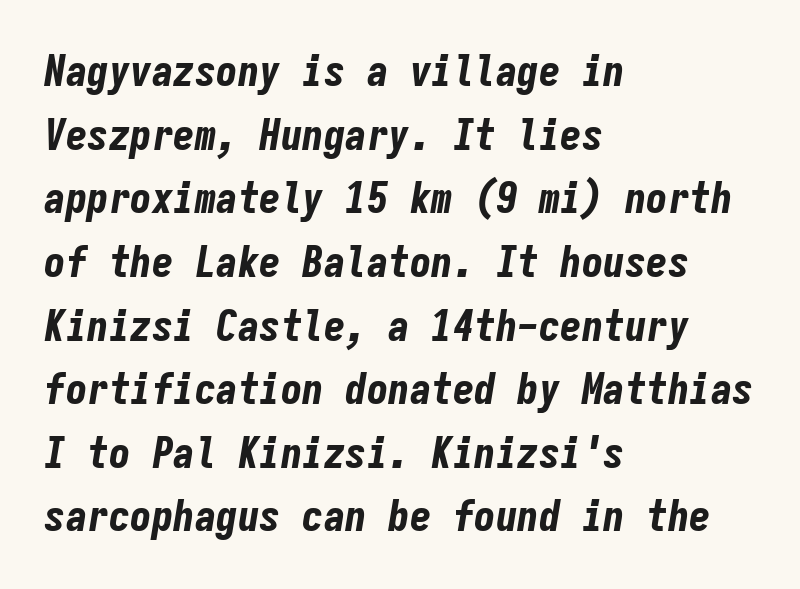
Q: Is the text bold? A: Yes.
Q: Is the text italic (slanted)? A: Yes, it leans right by about 9 degrees.
Q: Is the text underlined? A: No.
Q: How is the paragraph aligned? A: Left-aligned.
Q: Is the spacing between letters normal or unusually wide? A: Normal.
Q: Is the spacing between lines tight, normal or loose? A: Normal.
Q: Width (condensed, normal, or wide)? A: Condensed.
Q: Stroke contrast? A: Low.
Q: x-height? A: Medium.
Q: Monospaced? A: Yes.
